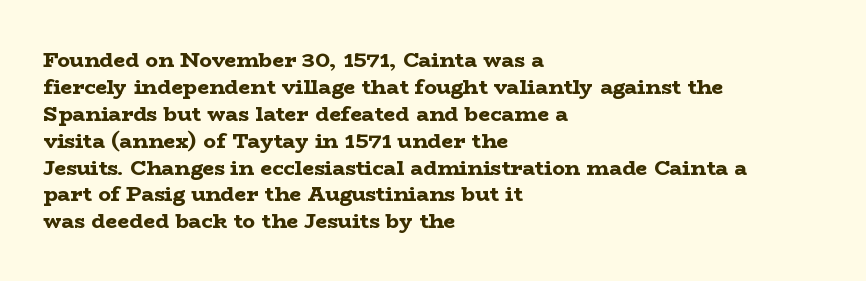
The image shows 21 px bold type, upright; set left-aligned, normal line spacing (1.28x), normal letter spacing, not underlined.
